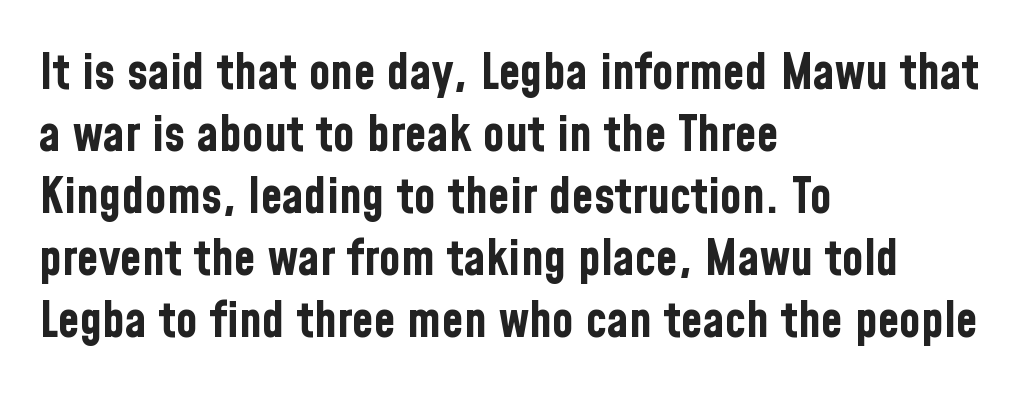
{"serif": "no", "italic": "no", "bold": "yes", "weight": "bold", "width": "condensed", "stroke_contrast": "low", "x_height": "medium", "monospaced": "no", "underline": "no", "align": "left", "line_spacing_ratio": 1.24, "letter_spacing": "normal", "letter_spacing_em": 0.0, "glyph_px": 50}
